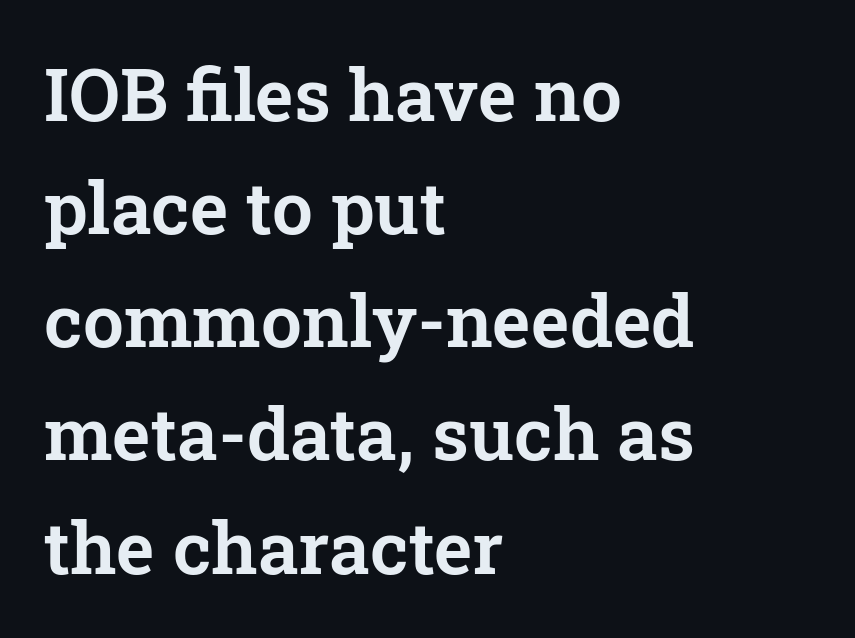
{"serif": "yes", "italic": "no", "width": "normal", "stroke_contrast": "low", "x_height": "medium", "monospaced": "no", "underline": "no", "align": "left", "line_spacing": "normal", "line_spacing_ratio": 1.55, "letter_spacing": "normal", "letter_spacing_em": 0.0, "glyph_px": 73}
